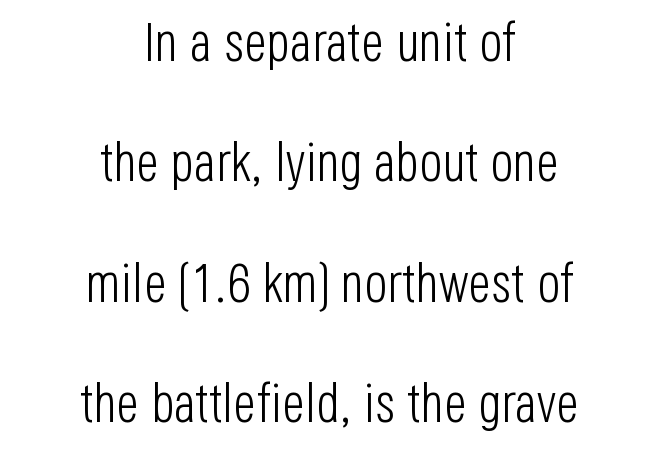
Just letters on the line, the space beneath them empty. Summary of vertical rhythm: relaxed, with wide interline spacing. Is the type heavy? It reads as light-to-regular instead. These lines stack symmetrically, like a column narrowing and widening about its center. Between one letter and the next there's only the usual sliver of space. The typography opts for an upright posture over an oblique one.
